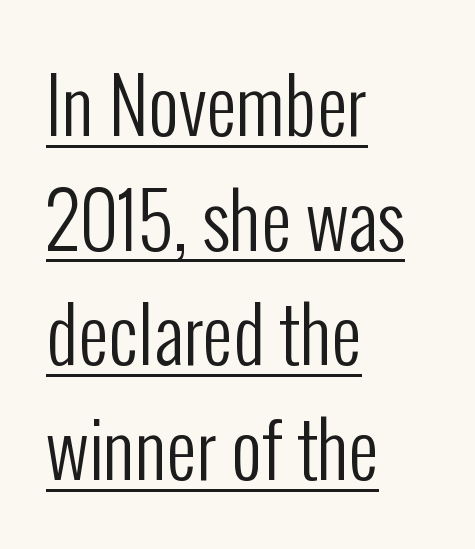
The image shows 75 px regular-weight, condensed sans-serif type, upright; set left-aligned, normal line spacing (1.53x), normal letter spacing, underlined; low stroke contrast and a medium x-height.
